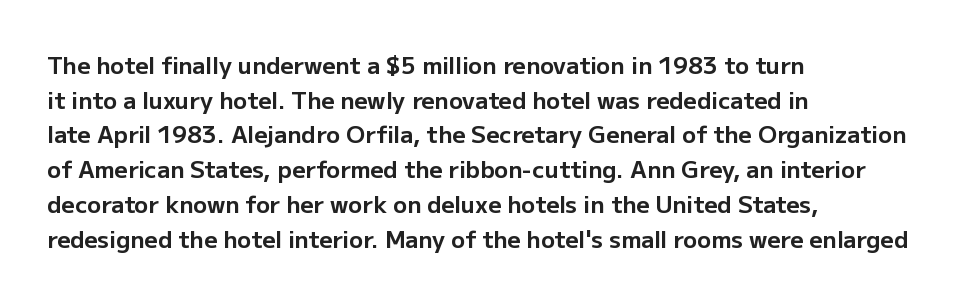
The image shows 23 px bold type, upright; set left-aligned, normal line spacing (1.51x), normal letter spacing, not underlined.
